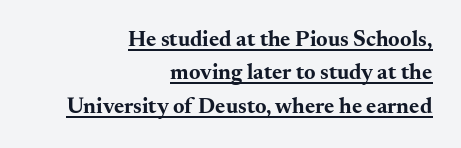
The image shows 22 px bold type, upright; set right-aligned, normal line spacing (1.52x), normal letter spacing, underlined.
